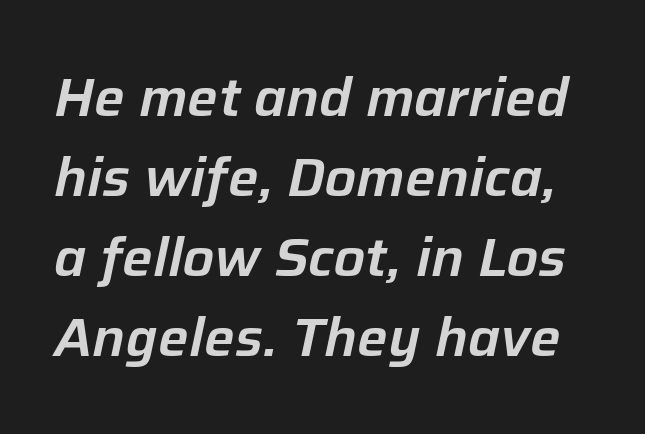
Q: Is the text italic (slanted)? A: Yes, it leans right by about 12 degrees.
Q: Is the text underlined? A: No.
Q: Is the spacing between letters normal or unusually wide? A: Normal.
Q: Is the spacing between lines tight, normal or loose? A: Normal.
Q: Width (condensed, normal, or wide)? A: Normal.
Q: Stroke contrast? A: Low.
Q: x-height? A: Medium.
Q: Monospaced? A: No.
